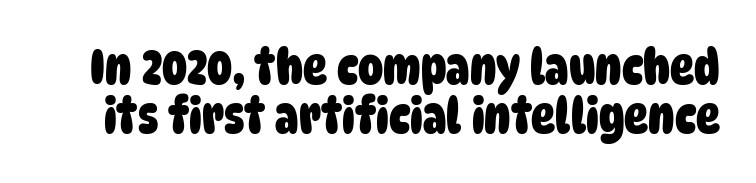
Q: Is the text bold? A: Yes.
Q: Is the typeface a serif or a sans-serif typeface? A: Sans-serif.
Q: Is the text underlined? A: No.
Q: Is the spacing between letters normal or unusually wide? A: Normal.
Q: Is the spacing between lines tight, normal or loose? A: Tight.
Q: Width (condensed, normal, or wide)? A: Condensed.
Q: Stroke contrast? A: Low.
Q: x-height? A: Large.
Q: Monospaced? A: No.
